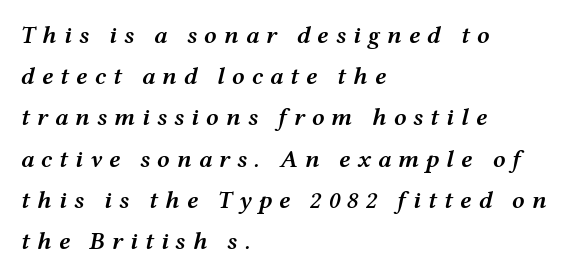
Line spacing here is normal. The tracking jumps out immediately: characters are airy and widely separated. This is oblique type, the kind used for emphasis or titles. Layout note: lines flush left.
